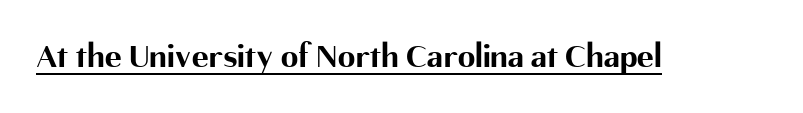
Q: Is the text bold? A: Yes.
Q: Is the text italic (slanted)? A: No, it is upright.
Q: Is the typeface a serif or a sans-serif typeface? A: Sans-serif.
Q: Is the text underlined? A: Yes.
Q: Is the spacing between letters normal or unusually wide? A: Normal.
Q: Width (condensed, normal, or wide)? A: Normal.
Q: Stroke contrast? A: Medium.
Q: x-height? A: Medium.
Q: Monospaced? A: No.
